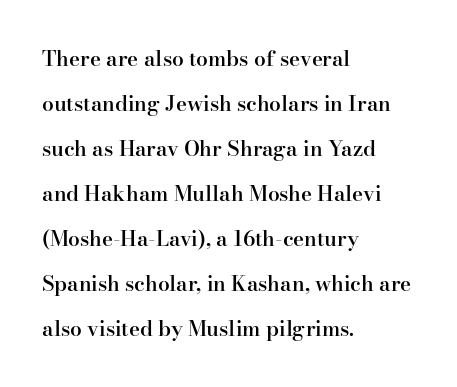
Q: Is the text bold? A: Semi-bold.
Q: Is the text italic (slanted)? A: No, it is upright.
Q: Is the text underlined? A: No.
Q: How is the paragraph aligned? A: Left-aligned.
Q: Is the spacing between letters normal or unusually wide? A: Normal.
Q: Is the spacing between lines tight, normal or loose? A: Loose.
